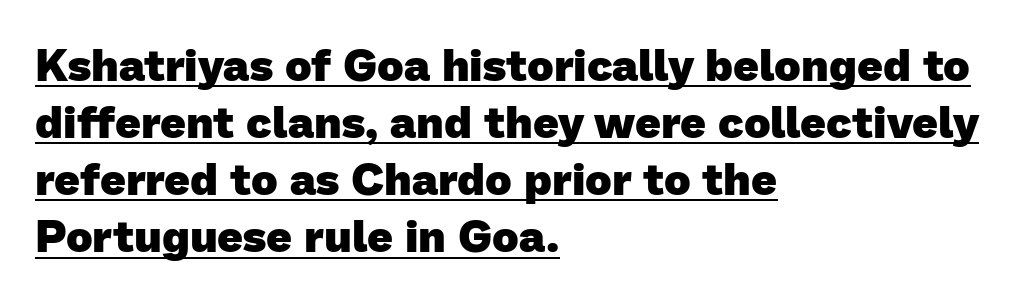
The image shows 45 px heavy sans-serif type; set left-aligned, normal line spacing (1.27x), normal letter spacing, underlined; low stroke contrast and a medium x-height.
